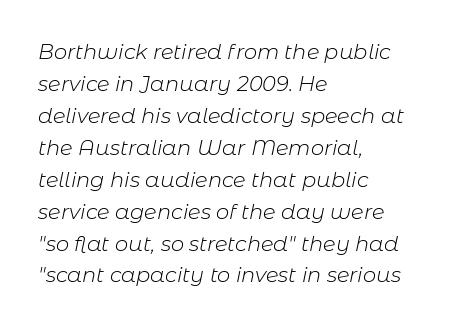
Counters stay open thanks to moderate or lighter strokes. Caption: multi-line text, flush left, ragged right. Rendered with sloped, italic letterforms. Letter spacing: default. Vertical spacing — default. Clear beneath every line of the passage.
